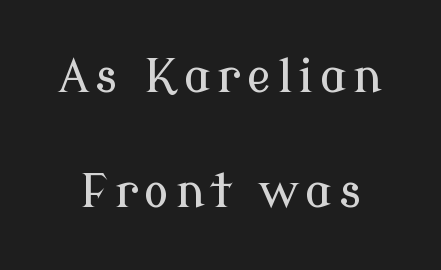
Varying glyph widths throughout — classic text-font behaviour. Unlike italic type, these characters show no tilt at all. The rendering shows small feet on the letterforms — a serif design. Descenders hang freely into open space.
